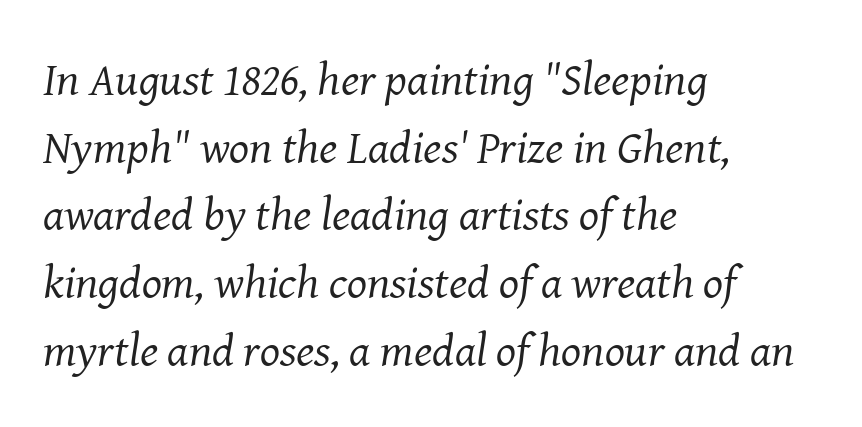
{"serif": "yes", "italic": "yes", "lean": "right", "slant_degrees": 8, "bold": "no", "weight": "regular", "width": "normal", "stroke_contrast": "medium", "x_height": "medium", "monospaced": "no", "underline": "no", "align": "left", "line_spacing": "normal", "line_spacing_ratio": 1.44, "letter_spacing": "normal", "letter_spacing_em": 0.0, "glyph_px": 47}
